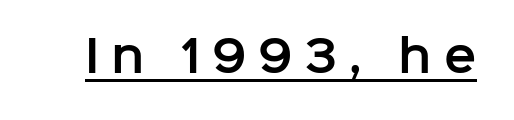
Look at the tracking — it's clearly loosened, letters drifting apart. When letters stand straight like this, we call the style roman or upright. A baseline rule has been typeset under these characters. The passage shown is typed in a proportional face where columns would drift. The typeface chosen for these lines omits serifs.
